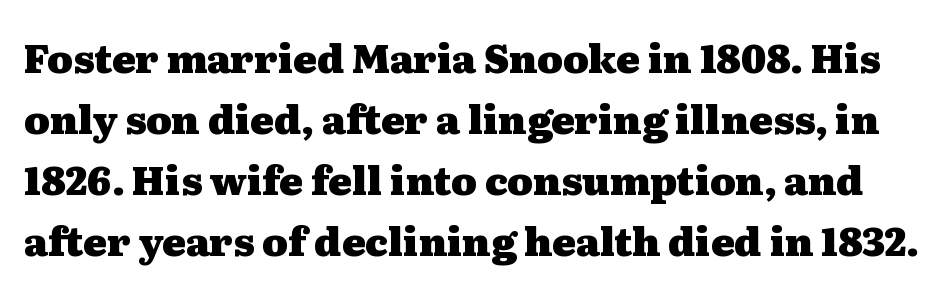
The words here are not underlined. Do the characters align in a grid? No, the font is proportional. Tall strokes in this sample are plumb rather than angled. The horizontal fit of the characters is conventional and even.
